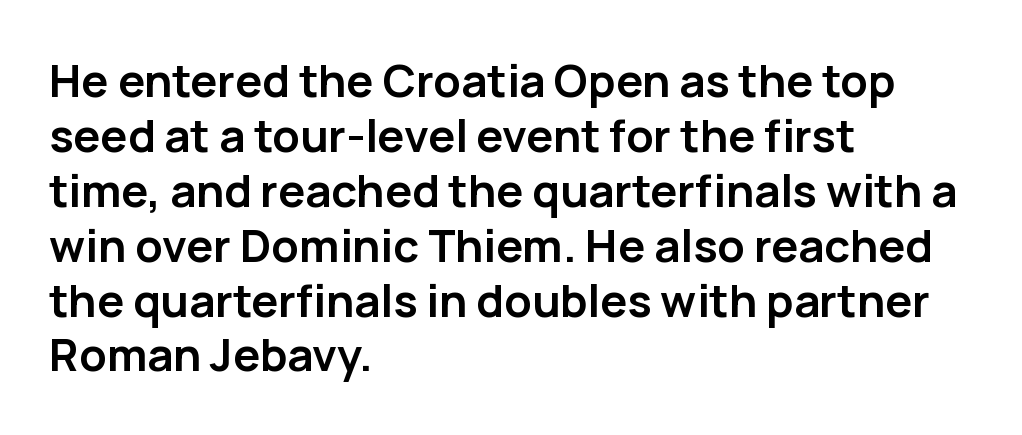
The image shows 45 px semibold sans-serif type, upright; set left-aligned, line spacing 1.22x, normal letter spacing, not underlined; low stroke contrast and a medium x-height.
